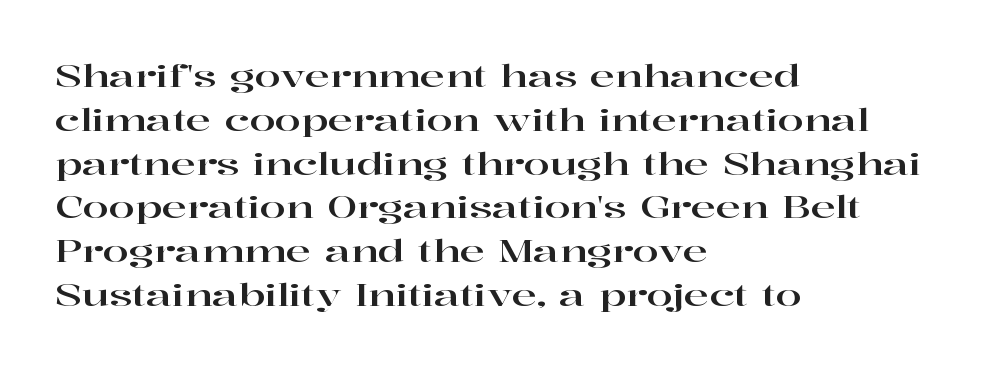
The image shows 30 px wide serif type, upright; set left-aligned, normal line spacing (1.46x), normal letter spacing, not underlined; high stroke contrast and a medium x-height.
